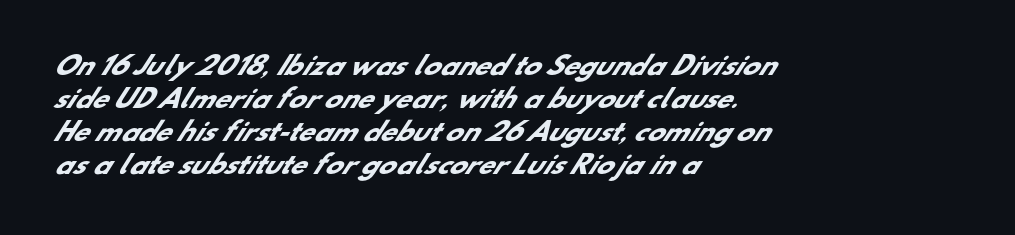
{"bold": "yes", "underline": "no", "align": "left", "line_spacing": "normal", "line_spacing_ratio": 1.32, "letter_spacing": "normal", "letter_spacing_em": 0.0, "glyph_px": 25}
